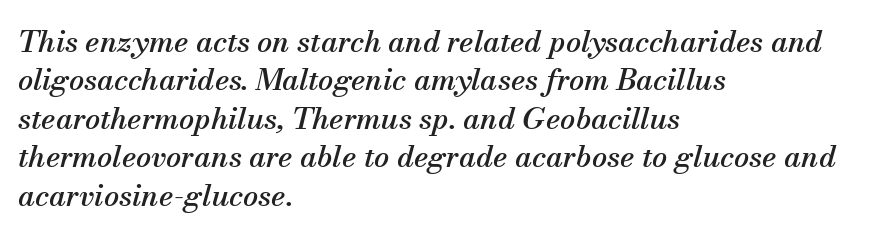
The image shows 30 px serif type, italic (leaning right); set left-aligned, normal line spacing (1.28x), normal letter spacing, not underlined; medium stroke contrast and a small x-height.
